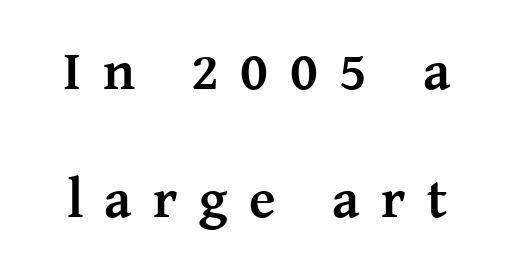
{"serif": "yes", "italic": "no", "bold": "yes", "weight": "semibold", "width": "normal", "stroke_contrast": "medium", "x_height": "medium", "monospaced": "no", "underline": "no", "line_spacing": "loose", "line_spacing_ratio": 2.33, "letter_spacing": "wide", "letter_spacing_em": 0.39, "glyph_px": 55}
